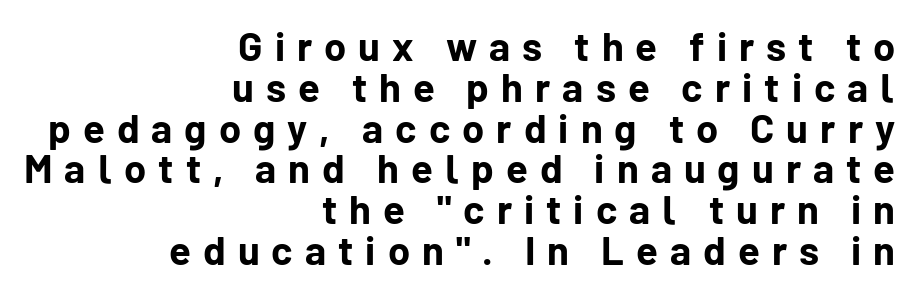
Q: Is the text bold? A: Yes.
Q: Is the text italic (slanted)? A: No, it is upright.
Q: Is the typeface a serif or a sans-serif typeface? A: Sans-serif.
Q: Is the text underlined? A: No.
Q: How is the paragraph aligned? A: Right-aligned.
Q: Is the spacing between letters normal or unusually wide? A: Unusually wide.
Q: Is the spacing between lines tight, normal or loose? A: Tight.
Q: Width (condensed, normal, or wide)? A: Normal.
Q: Stroke contrast? A: Low.
Q: x-height? A: Medium.
Q: Monospaced? A: No.
